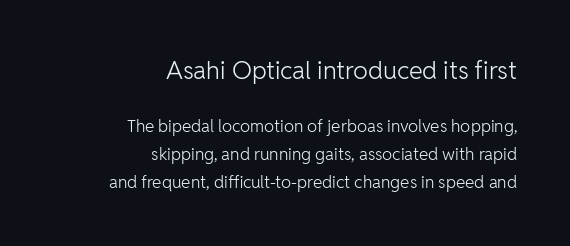
The image shows 25 px text type, upright; set right-aligned, normal line spacing (1.64x), normal letter spacing, not underlined; the first (top) block is 1.47x larger.
